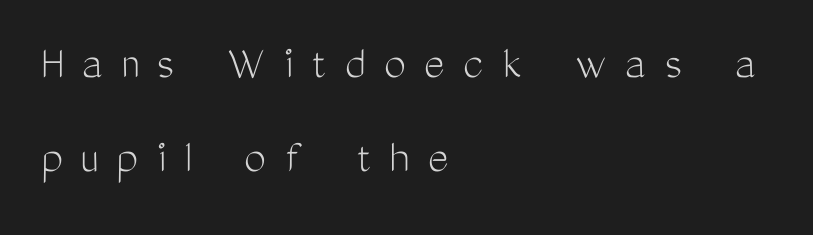
Q: Is the text bold? A: No.
Q: Is the text italic (slanted)? A: No, it is upright.
Q: Is the typeface a serif or a sans-serif typeface? A: Sans-serif.
Q: Is the text underlined? A: No.
Q: How is the paragraph aligned? A: Left-aligned.
Q: Is the spacing between letters normal or unusually wide? A: Unusually wide.
Q: Is the spacing between lines tight, normal or loose? A: Loose.
Q: Width (condensed, normal, or wide)? A: Condensed.
Q: Stroke contrast? A: Medium.
Q: x-height? A: Medium.
Q: Monospaced? A: No.
